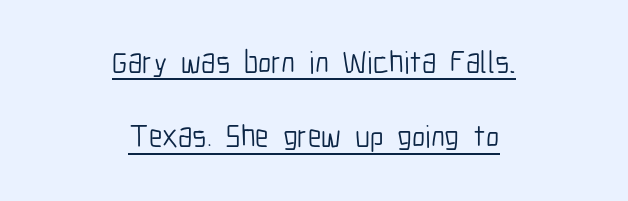
The image shows 31 px light, condensed sans-serif type, upright; set centered, loose line spacing (2.4x), normal letter spacing, underlined; low stroke contrast and a medium x-height.
